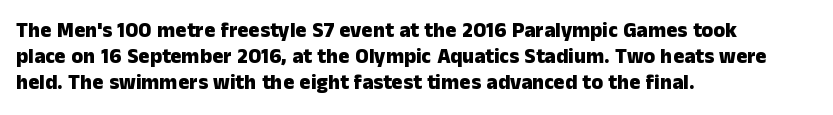
The image shows 21 px bold type, upright; set left-aligned, line spacing 1.24x, normal letter spacing, not underlined.
